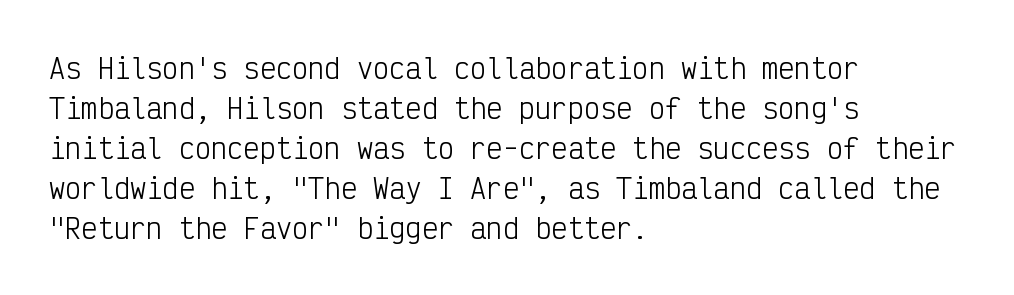
Q: Is the text bold? A: No.
Q: Is the text italic (slanted)? A: No, it is upright.
Q: Is the text underlined? A: No.
Q: How is the paragraph aligned? A: Left-aligned.
Q: Is the spacing between letters normal or unusually wide? A: Normal.
Q: Is the spacing between lines tight, normal or loose? A: Normal.
